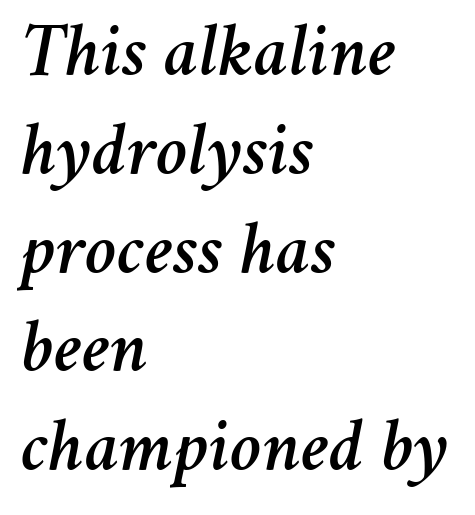
The image shows 76 px text type, italic (leaning right); set left-aligned, normal line spacing (1.3x), normal letter spacing, not underlined; medium stroke contrast and a medium x-height.
